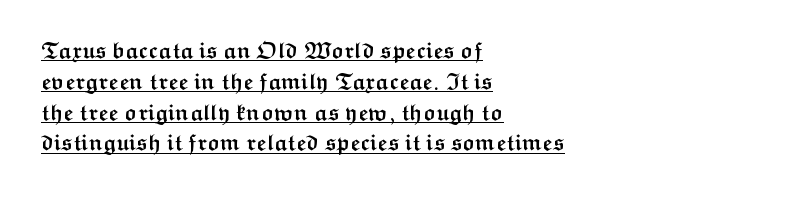
{"italic": "no", "bold": "yes", "underline": "yes", "align": "left", "line_spacing": "normal", "line_spacing_ratio": 1.4, "letter_spacing": "normal", "letter_spacing_em": 0.0, "glyph_px": 22}
